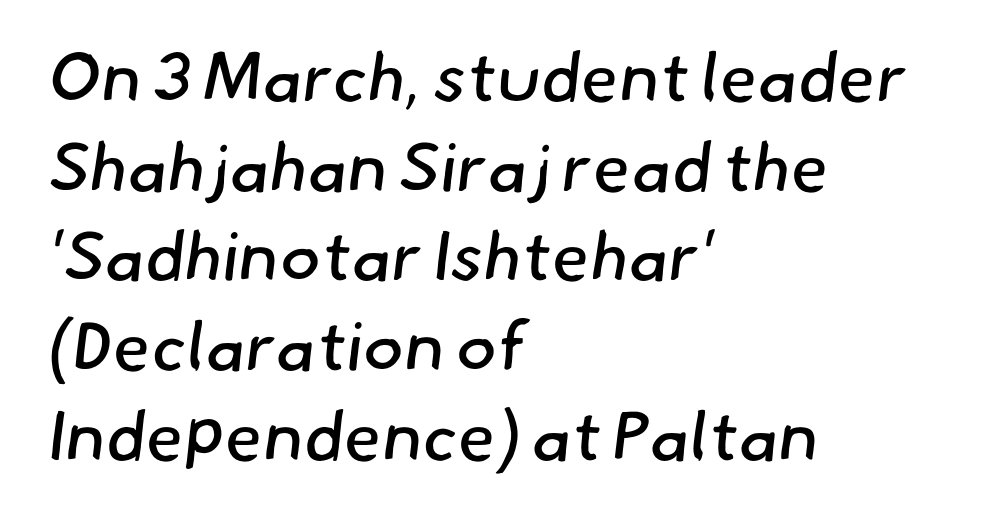
The image shows 69 px regular-weight sans-serif type; set left-aligned, normal line spacing (1.3x), normal letter spacing, not underlined; low stroke contrast and a small x-height.
